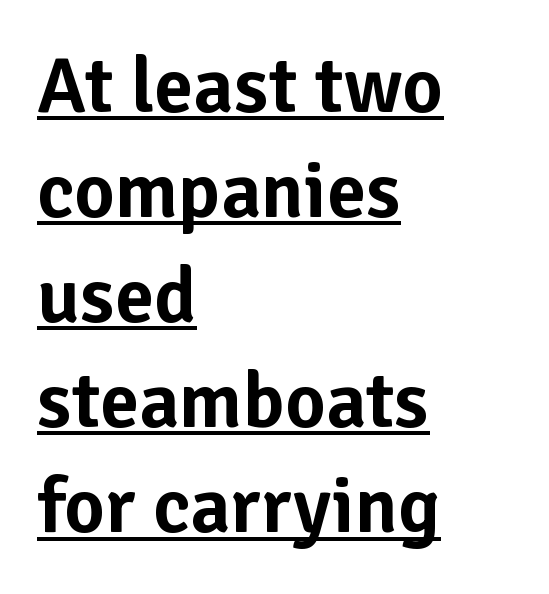
{"serif": "no", "italic": "no", "width": "normal", "stroke_contrast": "low", "x_height": "medium", "monospaced": "no", "underline": "yes", "align": "left", "line_spacing": "normal", "line_spacing_ratio": 1.33, "letter_spacing": "normal", "letter_spacing_em": 0.0, "glyph_px": 79}
